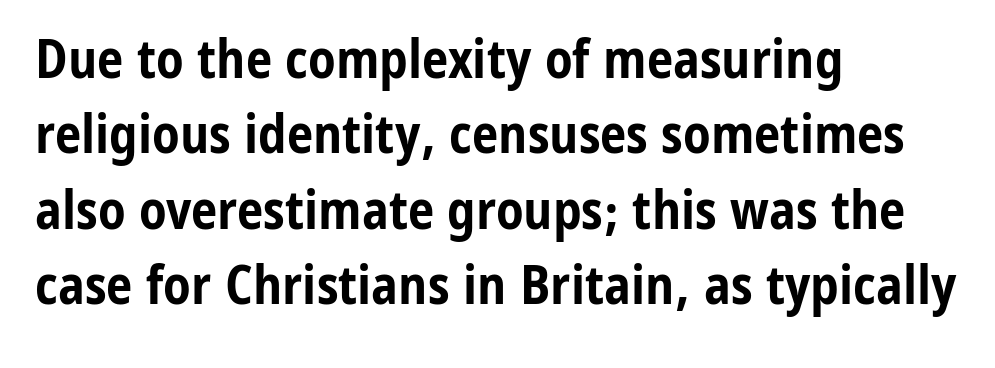
This sample is left-justified, so line endings fall wherever the words run out. A typesetter would mark this as roman, not italic. Each new line begins a customary step beneath the previous one. How are the letters spaced? Ordinarily, with no added tracking. Does the weight exceed regular? Yes, all the way to bold.
